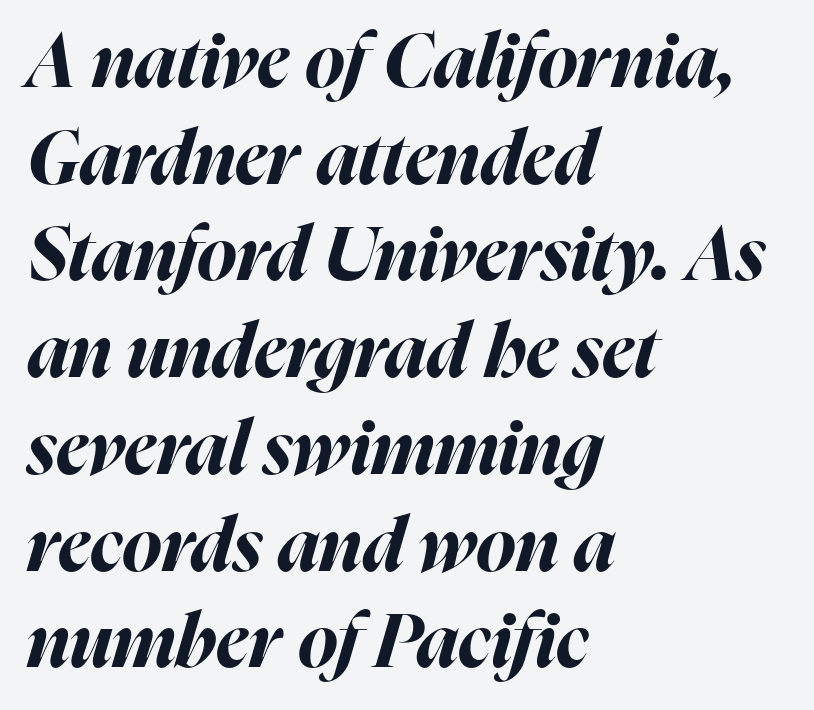
Q: Is the text bold? A: Yes.
Q: Is the text italic (slanted)? A: Yes, it leans right by about 16 degrees.
Q: Is the text underlined? A: No.
Q: How is the paragraph aligned? A: Left-aligned.
Q: Is the spacing between letters normal or unusually wide? A: Normal.
Q: Is the spacing between lines tight, normal or loose? A: Normal.
Q: Width (condensed, normal, or wide)? A: Normal.
Q: Stroke contrast? A: High.
Q: x-height? A: Medium.
Q: Monospaced? A: No.
